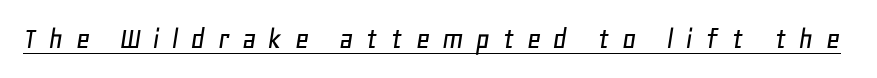
Q: Is the text italic (slanted)? A: Yes, it leans right by about 11 degrees.
Q: Is the text underlined? A: Yes.
Q: Is the spacing between letters normal or unusually wide? A: Unusually wide.
Q: Width (condensed, normal, or wide)? A: Normal.
Q: Stroke contrast? A: Low.
Q: x-height? A: Large.
Q: Monospaced? A: No.
